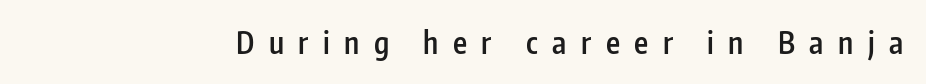
The text was rendered using a sans face with plain stroke endings. The gaps between neighbouring characters are conspicuously large. The font is running at a semibold setting, under full bold. The letters advance in unequal steps, a hallmark of proportional type.
